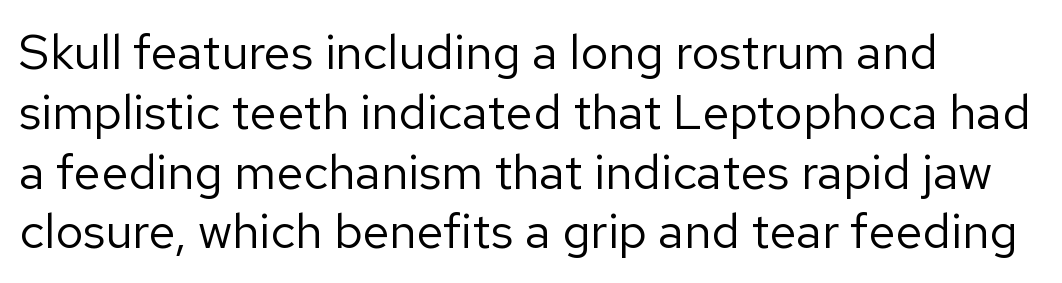
The image shows 49 px regular-weight sans-serif type, upright; set left-aligned, line spacing 1.22x, normal letter spacing, not underlined; low stroke contrast and a medium x-height.
